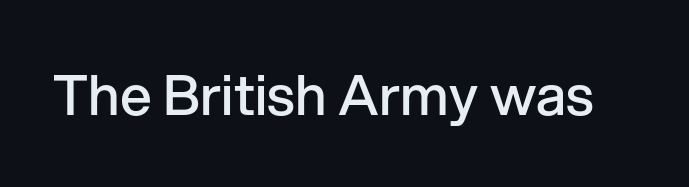
You can tell from the bare stems that sans-serif type was used. Caption: standard tracking, unaltered. Is this a fixed-width face? No — the glyphs have proportional, varying widths. Strokes here are thickened, but only to semibold level.
